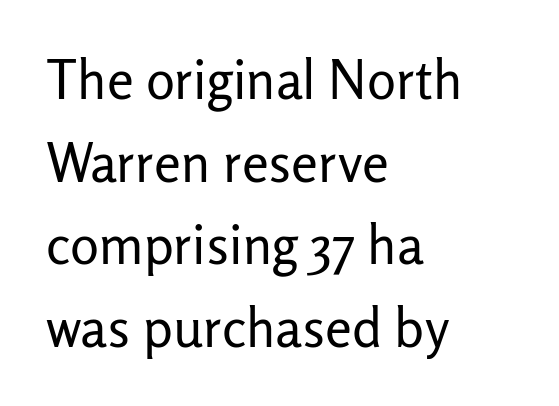
{"serif": "no", "italic": "no", "bold": "no", "weight": "regular", "width": "normal", "stroke_contrast": "low", "x_height": "medium", "monospaced": "no", "underline": "no", "align": "left", "line_spacing": "normal", "line_spacing_ratio": 1.53, "letter_spacing": "normal", "letter_spacing_em": 0.0, "glyph_px": 54}
